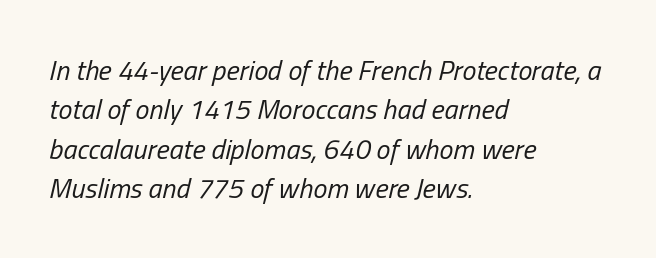
Q: Is the text bold? A: No.
Q: Is the text italic (slanted)? A: Yes, it leans right by about 13 degrees.
Q: Is the text underlined? A: No.
Q: How is the paragraph aligned? A: Left-aligned.
Q: Is the spacing between letters normal or unusually wide? A: Normal.
Q: Is the spacing between lines tight, normal or loose? A: Normal.
Q: Width (condensed, normal, or wide)? A: Condensed.
Q: Stroke contrast? A: Low.
Q: x-height? A: Medium.
Q: Monospaced? A: No.
